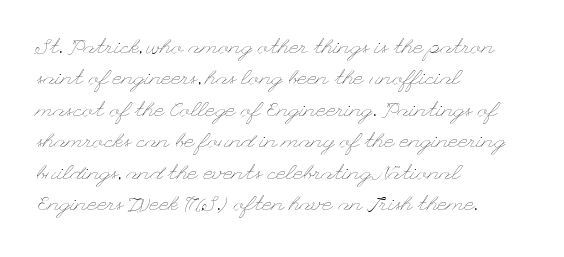
Each row of text sits above clean, open space. Typeset ragged right — the left edge is the straight one. Each word holds together tightly as a unit, with standard inter-letter gaps. Interline gaps are of average width in this sample.
